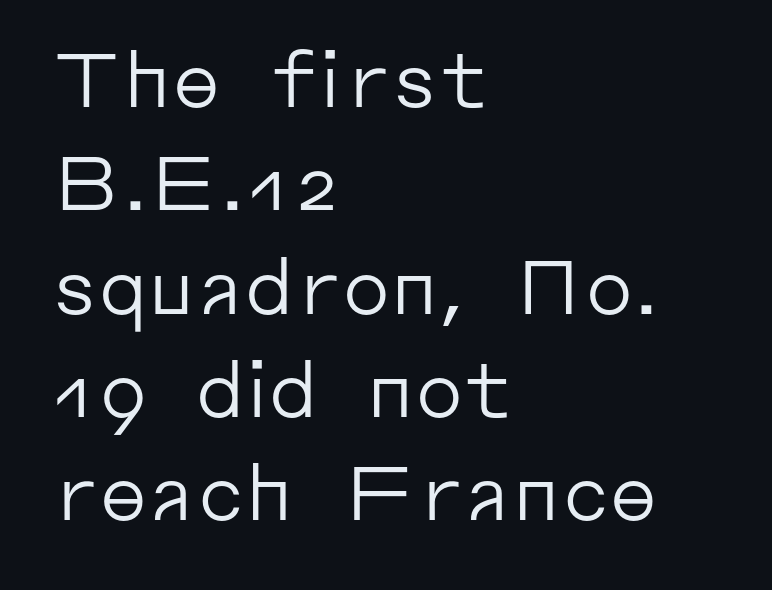
Interline gaps are of average width in this sample. The rendering anchors every line to the left-hand side. Proportional: the letters do not fall into vertical columns. This rendering leaves character spacing at its baseline value. Any mark beneath the type? The region is blank. Stem width sits at or under what a default text font uses.
